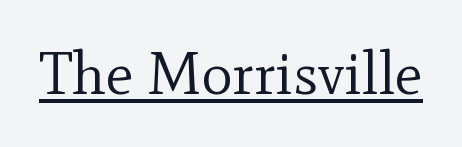
{"serif": "yes", "italic": "no", "bold": "no", "weight": "regular", "width": "normal", "x_height": "small", "monospaced": "no", "underline": "yes", "letter_spacing": "normal", "letter_spacing_em": 0.0, "glyph_px": 59}
